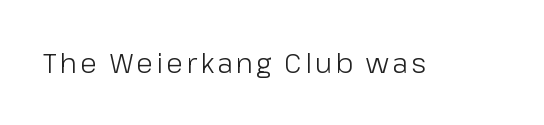
{"serif": "no", "italic": "no", "bold": "no", "weight": "light", "width": "normal", "stroke_contrast": "low", "x_height": "medium", "monospaced": "no", "underline": "no", "glyph_px": 28}
